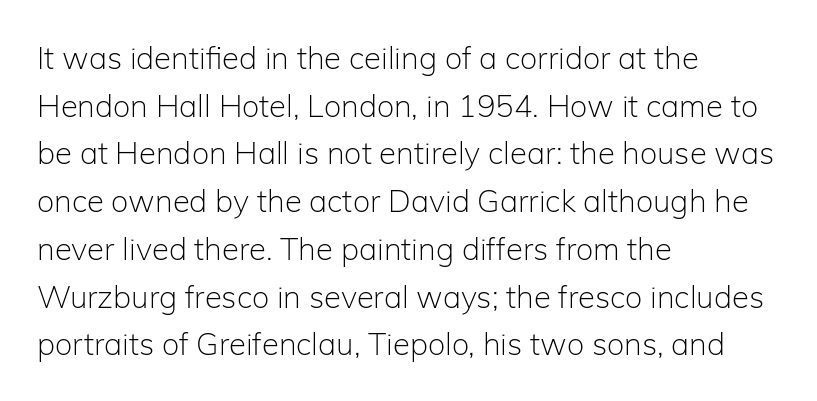
{"serif": "no", "italic": "no", "bold": "no", "weight": "light", "width": "normal", "stroke_contrast": "low", "x_height": "medium", "monospaced": "no", "underline": "no", "align": "left", "line_spacing": "normal", "line_spacing_ratio": 1.54, "letter_spacing": "normal", "letter_spacing_em": 0.0, "glyph_px": 31}
